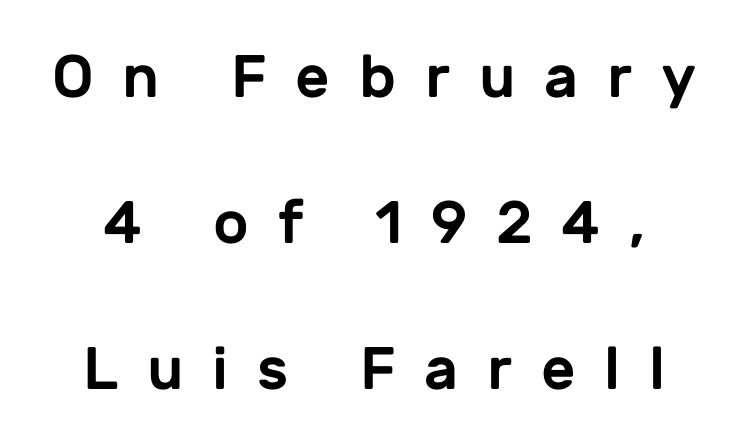
The image shows 60 px sans-serif type, upright; set loose line spacing (2.43x), unusually wide letter spacing (+0.48 em), not underlined; low stroke contrast and a medium x-height.
